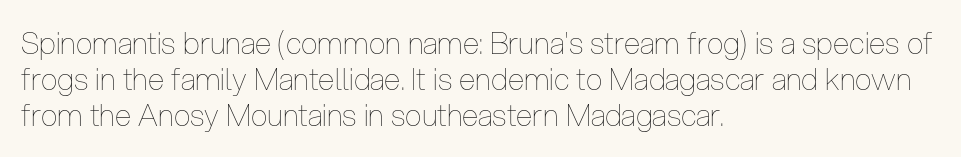
Do the characters align in a grid? No, the font is proportional. Every character sits straight up, as roman type does. There is no visible air inserted between adjacent glyphs. The paragraph has a hard left edge and a soft right edge. The passage shown is not underscored anywhere. Ink coverage per letter is moderate at most.
